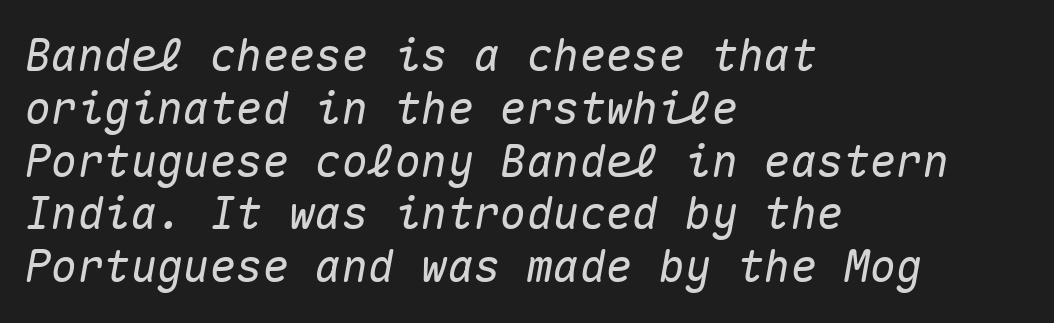
Q: Is the text italic (slanted)? A: Yes, it leans right by about 10 degrees.
Q: Is the text underlined? A: No.
Q: How is the paragraph aligned? A: Left-aligned.
Q: Is the spacing between letters normal or unusually wide? A: Normal.
Q: Width (condensed, normal, or wide)? A: Normal.
Q: Stroke contrast? A: Medium.
Q: x-height? A: Medium.
Q: Monospaced? A: Yes.
